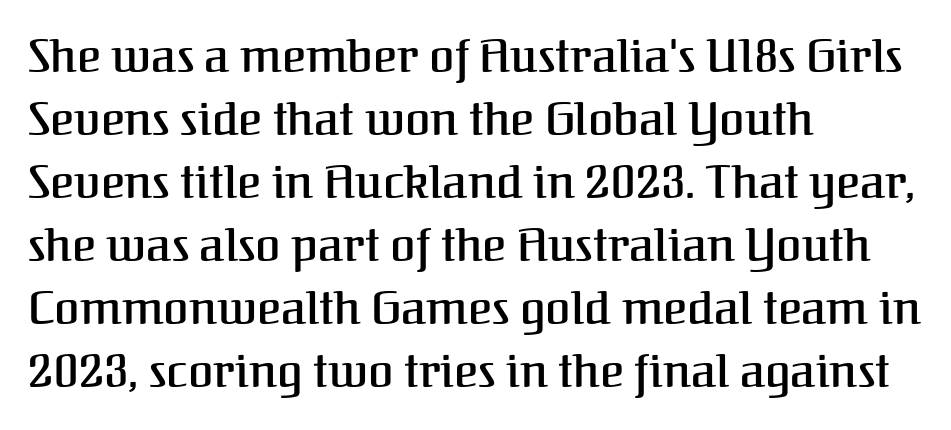
Honestly, there is no underline to notice here at all. If you drew a line through each stem, it would be perfectly vertical. Does the leading feel generous? No, just average. Heft: intermediate — a semibold. Does the type have serifs? Yes, each stem ends in a small foot. Teacher's note: observe the even left margin — that is flush-left alignment.
